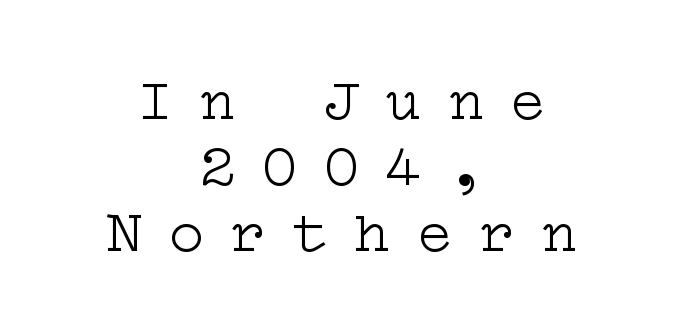
Q: Is the text bold? A: No.
Q: Is the text italic (slanted)? A: No, it is upright.
Q: Is the typeface a serif or a sans-serif typeface? A: Serif.
Q: Is the text underlined? A: No.
Q: How is the paragraph aligned? A: Centered.
Q: Is the spacing between letters normal or unusually wide? A: Unusually wide.
Q: Is the spacing between lines tight, normal or loose? A: Tight.
Q: Width (condensed, normal, or wide)? A: Wide.
Q: Stroke contrast? A: Low.
Q: x-height? A: Medium.
